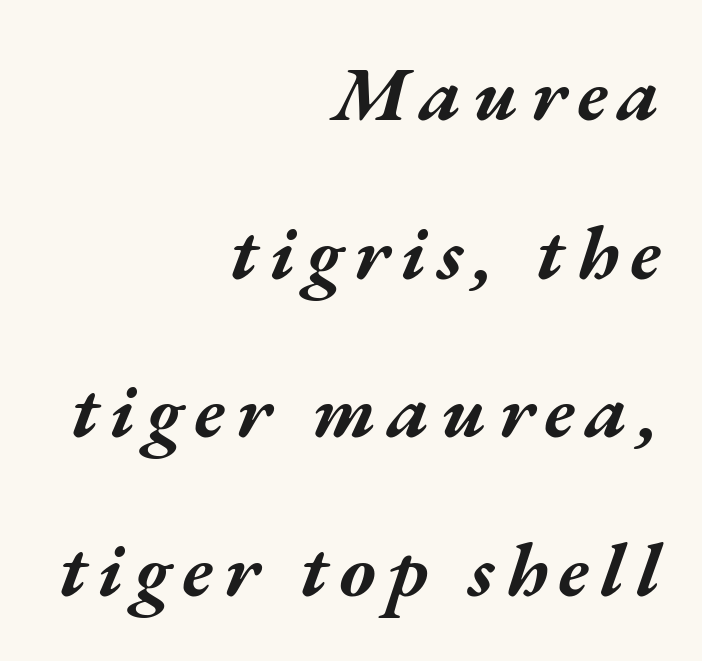
Quick note: interline space is abundant. Honestly, there is no underline to notice here at all. Posture: slanted. Chunky letters — that's bold for sure. Do the characters align in a grid? No, the font is proportional.
